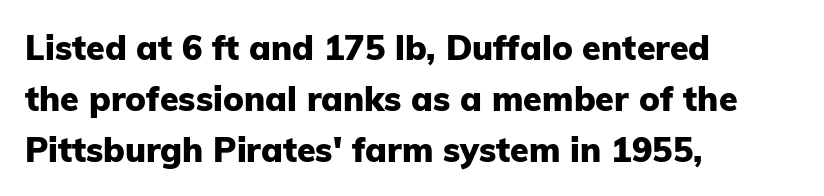
Rule under the text: the space is simply empty. Note the varied advance widths — an 'i' is clearly narrower than an 'm'. The type family on display is of the sans-serif kind. This is roman type, the default non-slanted kind.
